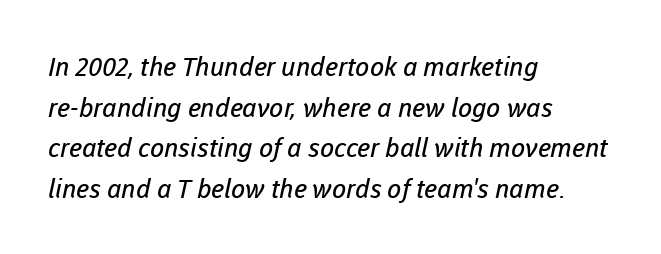
These lines keep a tight, regular rhythm from letter to letter. Rows of type keep a routine distance in the vertical direction. Line beginnings align vertically; line endings do not. No chunkiness to these letters — they're not bold.
